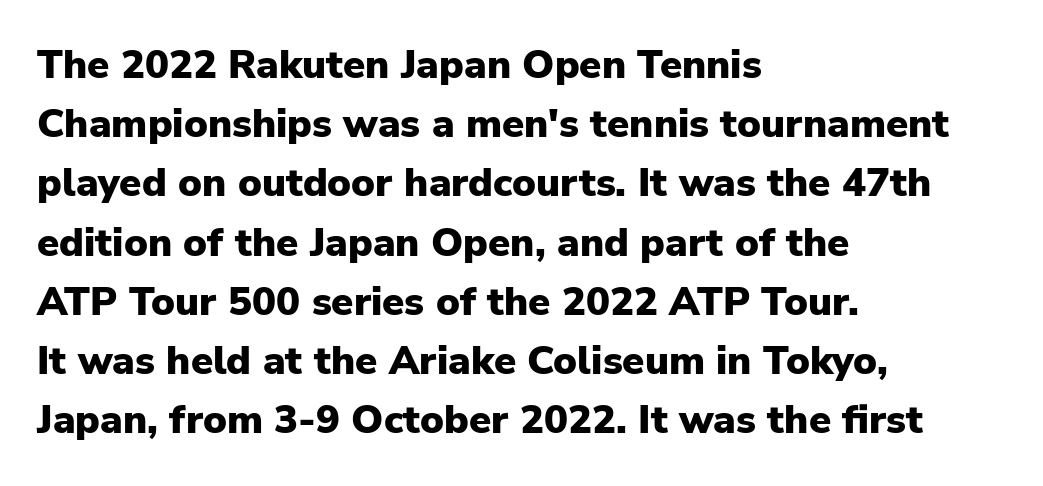
Q: Is the text bold? A: Yes.
Q: Is the text italic (slanted)? A: No, it is upright.
Q: Is the typeface a serif or a sans-serif typeface? A: Sans-serif.
Q: Is the text underlined? A: No.
Q: How is the paragraph aligned? A: Left-aligned.
Q: Is the spacing between letters normal or unusually wide? A: Normal.
Q: Is the spacing between lines tight, normal or loose? A: Normal.
Q: Width (condensed, normal, or wide)? A: Normal.
Q: Stroke contrast? A: Low.
Q: x-height? A: Medium.
Q: Monospaced? A: No.
